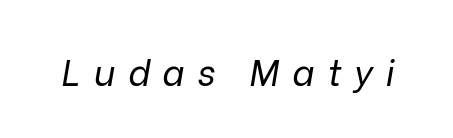
{"italic": "yes", "lean": "right", "slant_degrees": 9, "bold": "no", "weight": "regular", "width": "normal", "stroke_contrast": "low", "x_height": "medium", "monospaced": "no", "underline": "no", "letter_spacing": "wide", "letter_spacing_em": 0.36, "glyph_px": 36}
